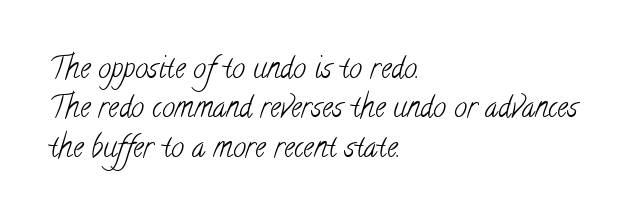
The image shows 29 px light, condensed type; set left-aligned, normal line spacing (1.36x), normal letter spacing, not underlined; low stroke contrast and a small x-height.
